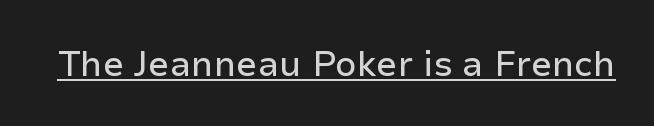
{"serif": "no", "italic": "no", "width": "normal", "stroke_contrast": "low", "x_height": "medium", "monospaced": "no", "underline": "yes", "letter_spacing": "normal", "letter_spacing_em": 0.0, "glyph_px": 35}
